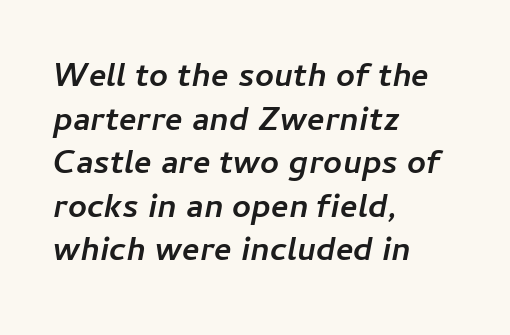
The image shows 33 px semibold type, italic (leaning right); set left-aligned, normal line spacing (1.32x), normal letter spacing, not underlined; low stroke contrast and a medium x-height.
